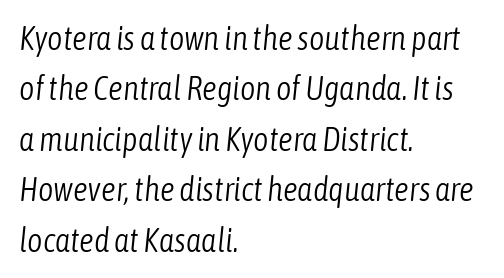
Q: Is the text bold? A: No.
Q: Is the text italic (slanted)? A: Yes, it leans right by about 6 degrees.
Q: Is the text underlined? A: No.
Q: How is the paragraph aligned? A: Left-aligned.
Q: Is the spacing between letters normal or unusually wide? A: Normal.
Q: Is the spacing between lines tight, normal or loose? A: Normal.
Q: Width (condensed, normal, or wide)? A: Condensed.
Q: Stroke contrast? A: Low.
Q: x-height? A: Medium.
Q: Monospaced? A: No.
